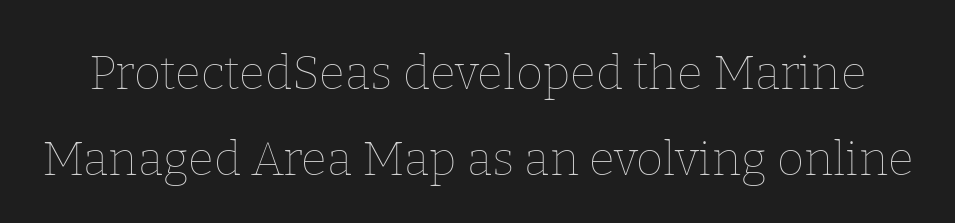
The image shows 47 px thin type, upright; set line spacing 1.82x, normal letter spacing, not underlined; low stroke contrast and a medium x-height.
